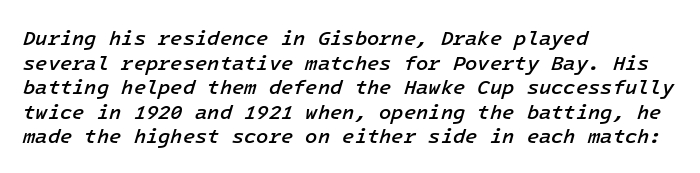
The image shows 20 px text type, italic (leaning right); set left-aligned, line spacing 1.23x, normal letter spacing, not underlined.
